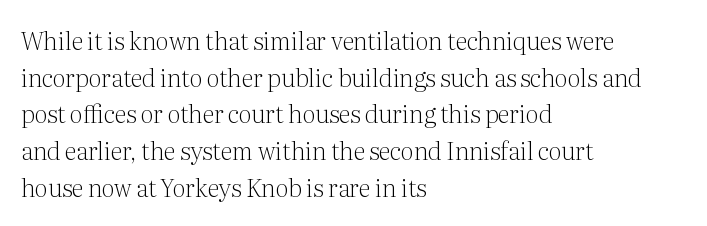
Standard letterfit; no display-style spreading of the glyphs. No chunkiness to these letters — they're not bold. This is roman type, the default non-slanted kind. Does the copy run flush right? No — it runs flush left.
